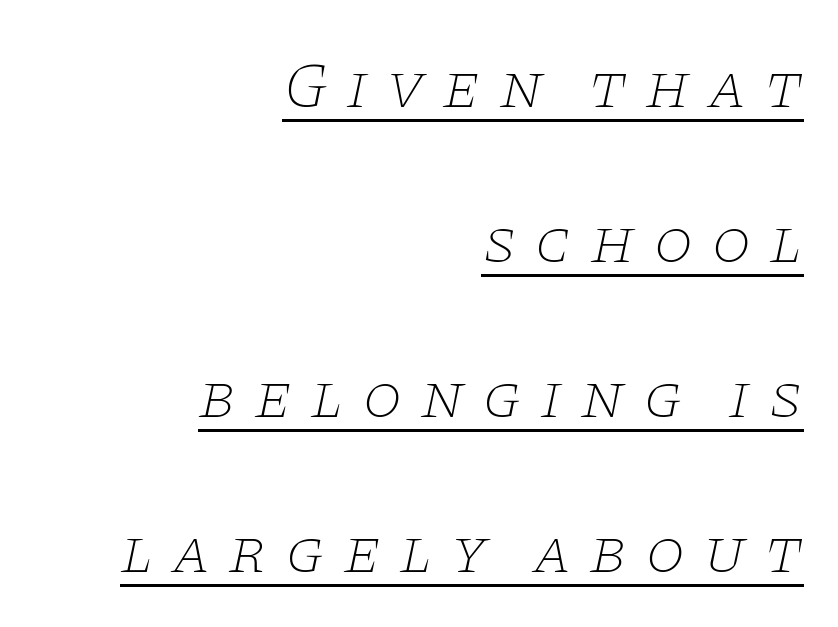
Regarding leading, the lines here are spaced well apart. This rendering uses right alignment, leaving the left contour irregular. Caption: expanded tracking, letters set apart. No letter is thick-stroked: the sample isn't bold.
